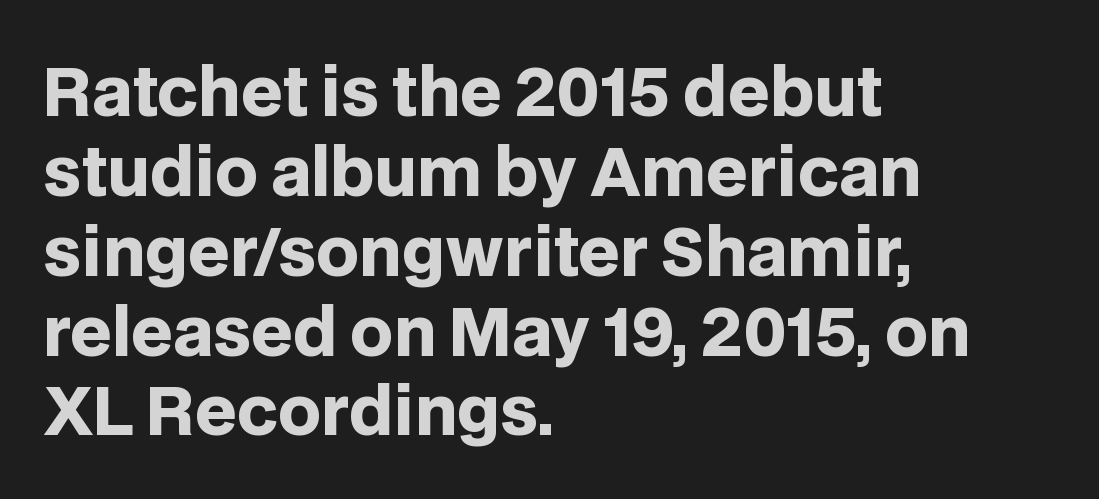
The image shows 66 px heavy sans-serif type, upright; set left-aligned, line spacing 1.21x, normal letter spacing, not underlined; low stroke contrast and a large x-height.
